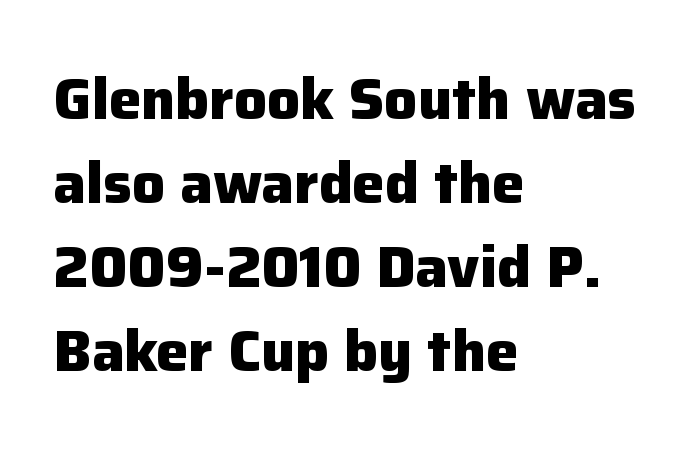
{"serif": "no", "italic": "no", "bold": "yes", "weight": "heavy", "width": "normal", "stroke_contrast": "low", "x_height": "medium", "monospaced": "no", "underline": "no", "align": "left", "line_spacing": "normal", "line_spacing_ratio": 1.45, "letter_spacing": "normal", "letter_spacing_em": 0.0, "glyph_px": 58}
